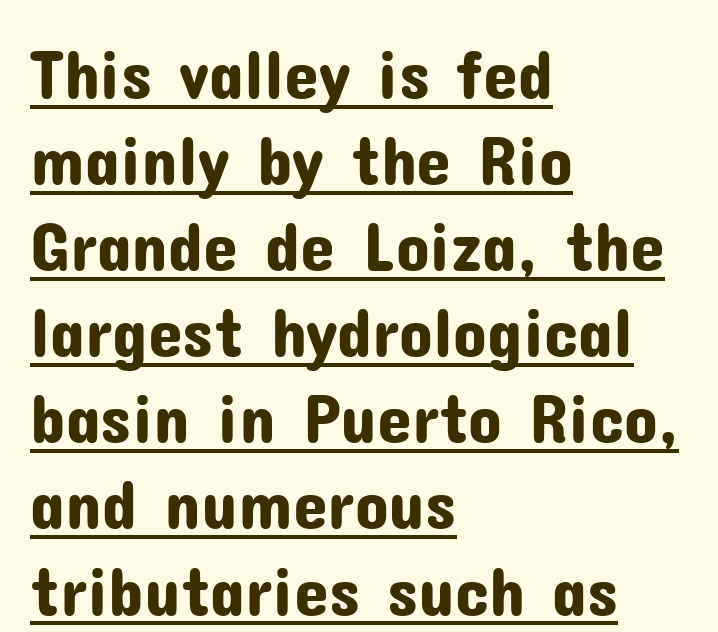
Character widths vary here, with narrow letters taking less room than wide ones. Glance below the letters and you will spot a drawn line. The axis of the letterforms is exactly vertical. Look at the bottom of the vertical strokes: they stop flat, with no serifs.
